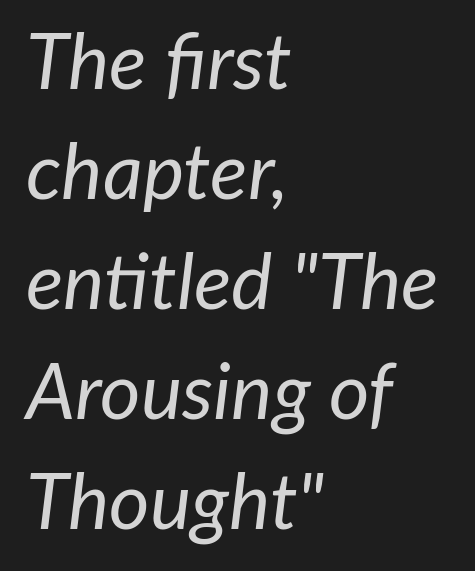
Q: Is the text bold? A: No.
Q: Is the text italic (slanted)? A: Yes, it leans right by about 7 degrees.
Q: Is the text underlined? A: No.
Q: How is the paragraph aligned? A: Left-aligned.
Q: Is the spacing between letters normal or unusually wide? A: Normal.
Q: Is the spacing between lines tight, normal or loose? A: Normal.
Q: Width (condensed, normal, or wide)? A: Normal.
Q: Stroke contrast? A: Low.
Q: x-height? A: Medium.
Q: Monospaced? A: No.
